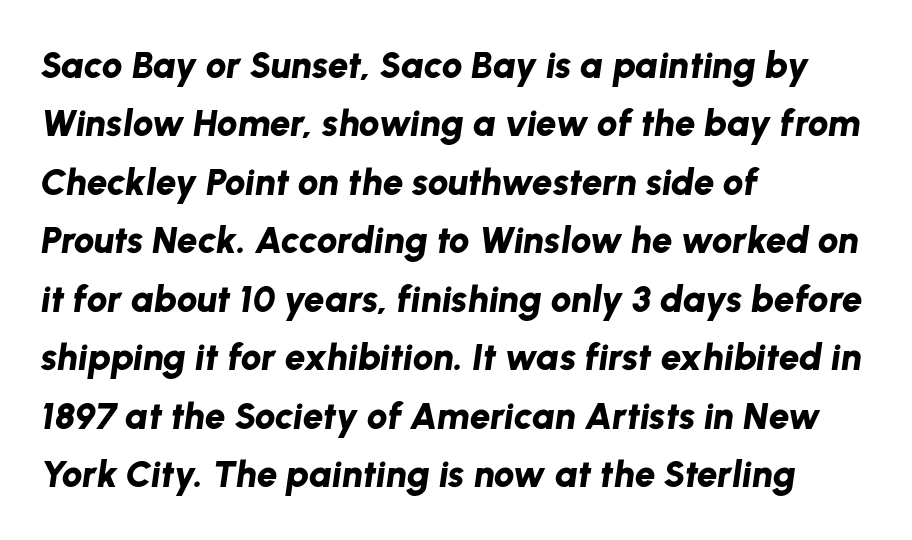
{"italic": "yes", "lean": "right", "slant_degrees": 8, "bold": "yes", "weight": "bold", "width": "normal", "stroke_contrast": "low", "x_height": "medium", "monospaced": "no", "underline": "no", "align": "left", "line_spacing": "normal", "line_spacing_ratio": 1.58, "letter_spacing": "normal", "letter_spacing_em": 0.0, "glyph_px": 37}
